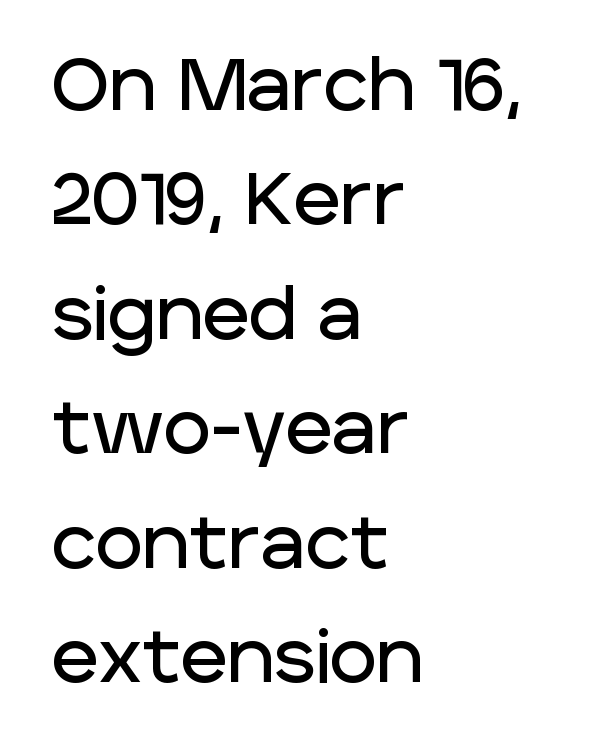
Q: Is the text italic (slanted)? A: No, it is upright.
Q: Is the typeface a serif or a sans-serif typeface? A: Sans-serif.
Q: Is the text underlined? A: No.
Q: How is the paragraph aligned? A: Left-aligned.
Q: Is the spacing between letters normal or unusually wide? A: Normal.
Q: Is the spacing between lines tight, normal or loose? A: Normal.
Q: Width (condensed, normal, or wide)? A: Normal.
Q: Stroke contrast? A: Low.
Q: x-height? A: Large.
Q: Monospaced? A: No.
